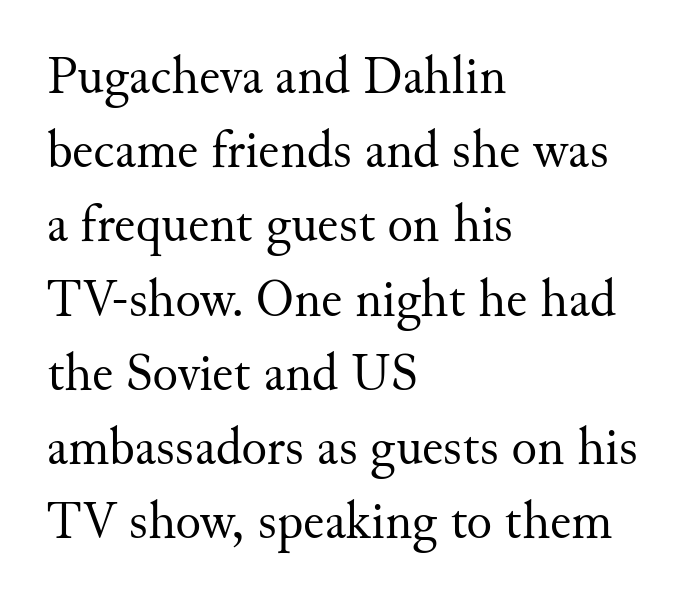
Q: Is the text bold? A: No.
Q: Is the text italic (slanted)? A: No, it is upright.
Q: Is the typeface a serif or a sans-serif typeface? A: Serif.
Q: Is the text underlined? A: No.
Q: How is the paragraph aligned? A: Left-aligned.
Q: Is the spacing between letters normal or unusually wide? A: Normal.
Q: Is the spacing between lines tight, normal or loose? A: Normal.
Q: Width (condensed, normal, or wide)? A: Normal.
Q: Stroke contrast? A: Medium.
Q: x-height? A: Small.
Q: Monospaced? A: No.
